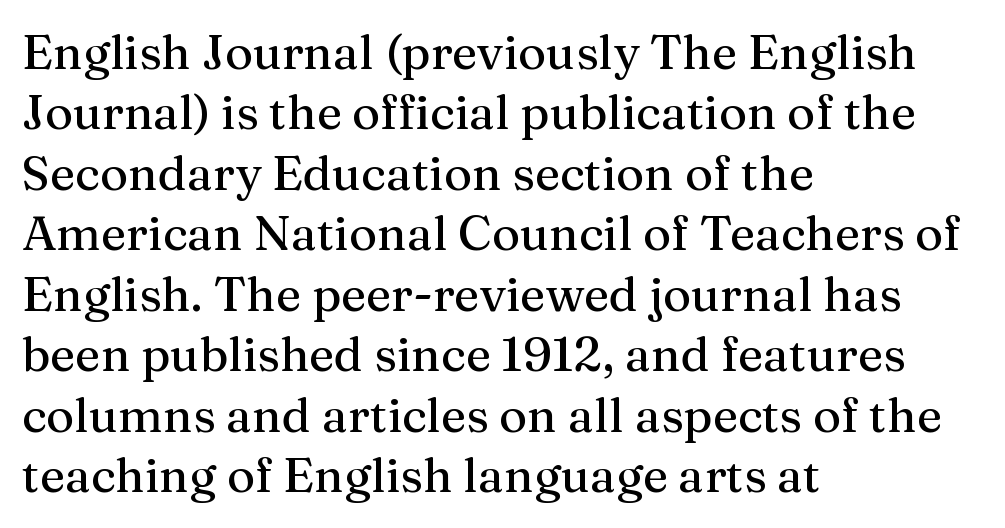
The image shows 48 px serif type, upright; set left-aligned, normal line spacing (1.26x), normal letter spacing, not underlined; medium stroke contrast and a medium x-height.
